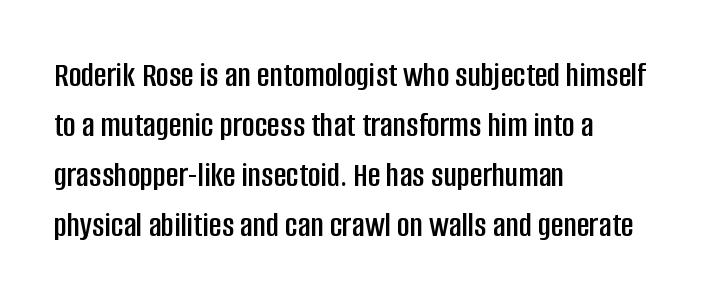
{"serif": "no", "italic": "no", "width": "condensed", "stroke_contrast": "low", "x_height": "large", "monospaced": "no", "underline": "no", "align": "left", "line_spacing": "normal", "line_spacing_ratio": 1.43, "letter_spacing": "normal", "letter_spacing_em": 0.0, "glyph_px": 35}
